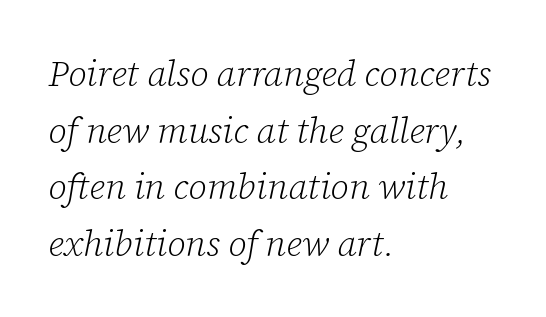
{"serif": "yes", "italic": "yes", "lean": "right", "slant_degrees": 12, "bold": "no", "weight": "light", "width": "normal", "stroke_contrast": "low", "x_height": "medium", "monospaced": "no", "underline": "no", "align": "left", "line_spacing": "normal", "line_spacing_ratio": 1.57, "letter_spacing": "normal", "letter_spacing_em": 0.0, "glyph_px": 36}
